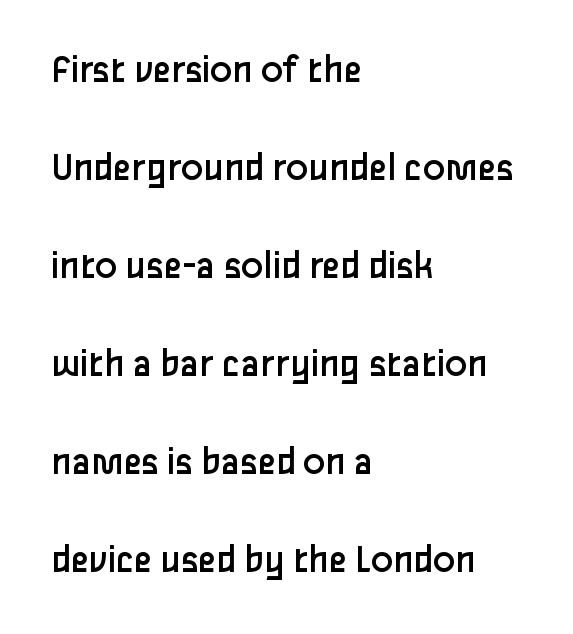
The image shows 41 px regular-weight sans-serif type, upright; set left-aligned, loose line spacing (2.39x), normal letter spacing, not underlined; low stroke contrast and a medium x-height.
